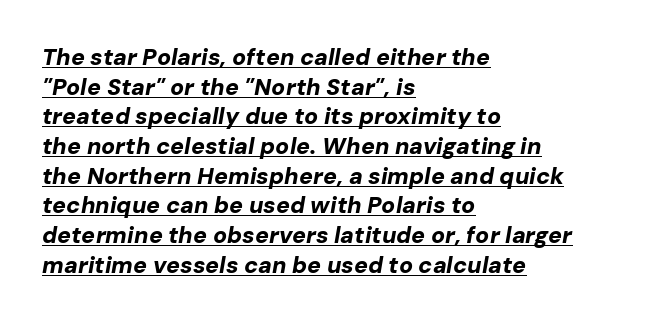
The image shows 23 px bold type, italic (leaning right); set left-aligned, normal line spacing (1.29x), normal letter spacing, underlined.
